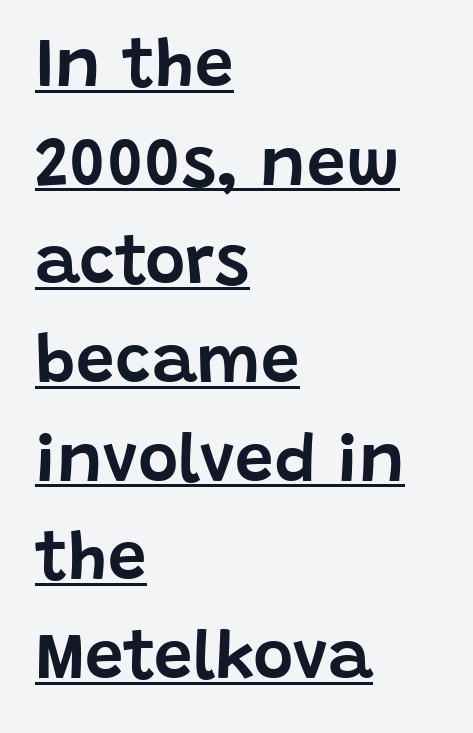
Ascenders rise straight up at ninety degrees. This sample uses plain, unmodified letter spacing. Note the varied advance widths — an 'i' is clearly narrower than an 'm'. Looks like someone drew a line under every word here.
